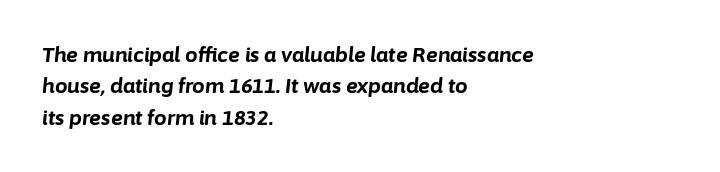
Notice how thick the strokes are: this is what a full bold looks like. Nothing unusual about the tracking: characters are spaced as the font intends. The font's italic variant was chosen for this text. Regular leading. The rendering anchors every line to the left-hand side.
